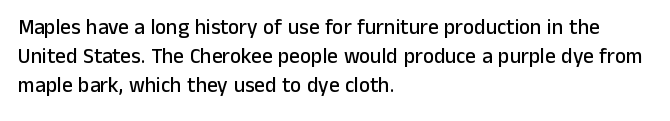
{"italic": "no", "underline": "no", "align": "left", "line_spacing": "normal", "line_spacing_ratio": 1.39, "letter_spacing": "normal", "letter_spacing_em": 0.0, "glyph_px": 21}
